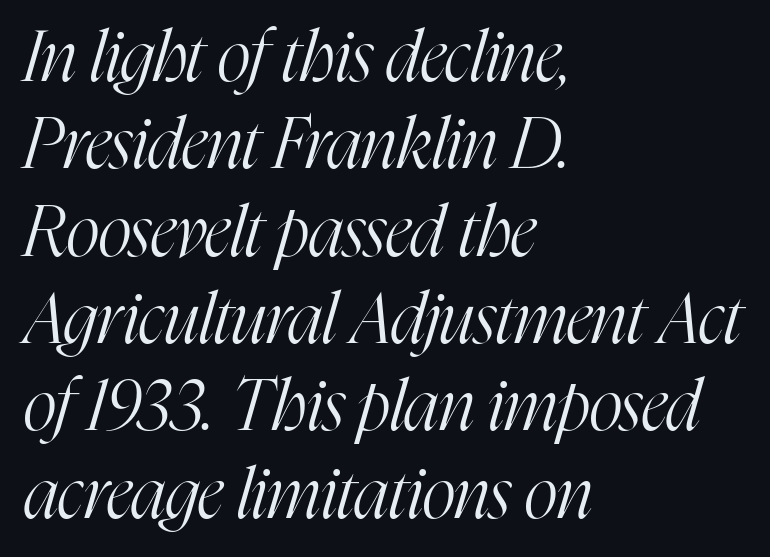
{"serif": "yes", "italic": "yes", "lean": "right", "slant_degrees": 16, "bold": "no", "weight": "light", "width": "condensed", "stroke_contrast": "high", "x_height": "medium", "monospaced": "no", "underline": "no", "align": "left", "line_spacing_ratio": 1.23, "letter_spacing": "normal", "letter_spacing_em": 0.0, "glyph_px": 71}
